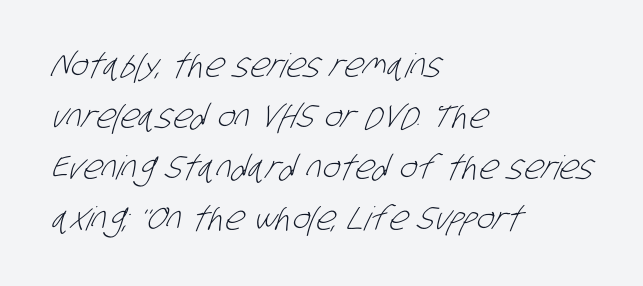
The image shows 33 px light, condensed sans-serif type; set left-aligned, normal line spacing (1.55x), normal letter spacing, not underlined; low stroke contrast and a large x-height.
